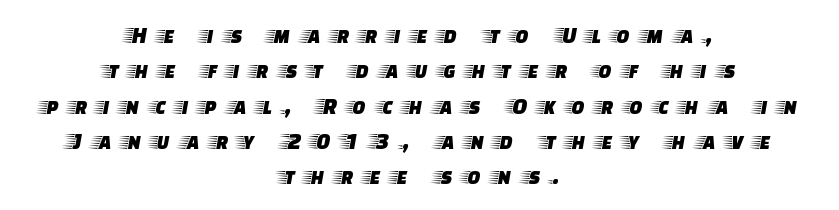
Q: Is the text italic (slanted)? A: Yes.
Q: Is the text underlined? A: No.
Q: How is the paragraph aligned? A: Centered.
Q: Is the spacing between letters normal or unusually wide? A: Unusually wide.
Q: Is the spacing between lines tight, normal or loose? A: Normal.
